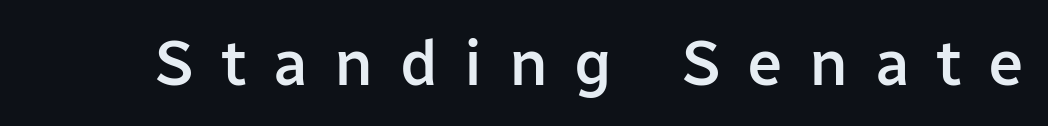
Each row of text sits above clean, open space. The text was rendered using a sans face with plain stroke endings. The tracking jumps out immediately: characters are airy and widely separated. The face used here is proportionally spaced, like ordinary book or web type.
